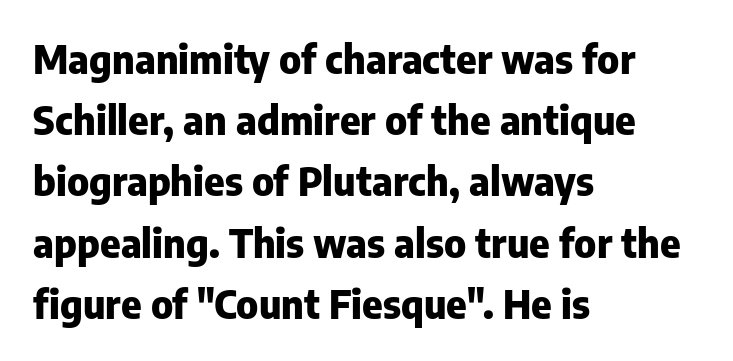
Q: Is the text bold? A: Yes.
Q: Is the text italic (slanted)? A: No, it is upright.
Q: Is the typeface a serif or a sans-serif typeface? A: Sans-serif.
Q: Is the text underlined? A: No.
Q: How is the paragraph aligned? A: Left-aligned.
Q: Is the spacing between letters normal or unusually wide? A: Normal.
Q: Is the spacing between lines tight, normal or loose? A: Normal.
Q: Width (condensed, normal, or wide)? A: Normal.
Q: Stroke contrast? A: Low.
Q: x-height? A: Medium.
Q: Monospaced? A: No.
